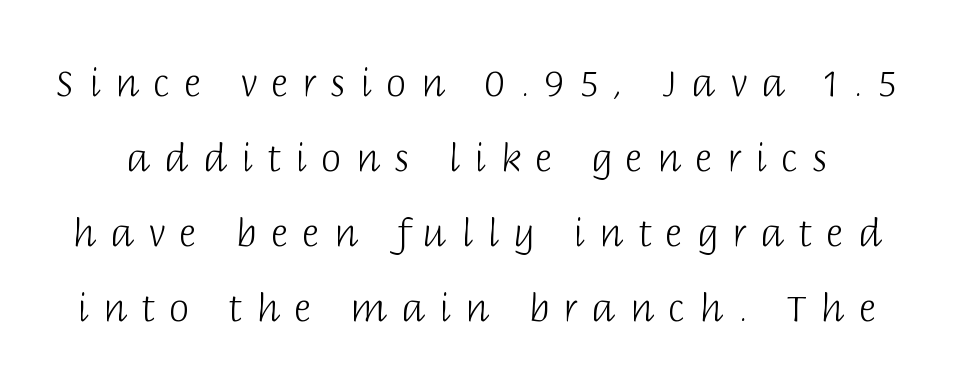
Q: Is the text bold? A: No.
Q: Is the text italic (slanted)? A: No, it is upright.
Q: Is the typeface a serif or a sans-serif typeface? A: Sans-serif.
Q: Is the text underlined? A: No.
Q: Is the spacing between letters normal or unusually wide? A: Unusually wide.
Q: Is the spacing between lines tight, normal or loose? A: Loose.
Q: Width (condensed, normal, or wide)? A: Normal.
Q: Stroke contrast? A: Low.
Q: x-height? A: Large.
Q: Monospaced? A: No.
